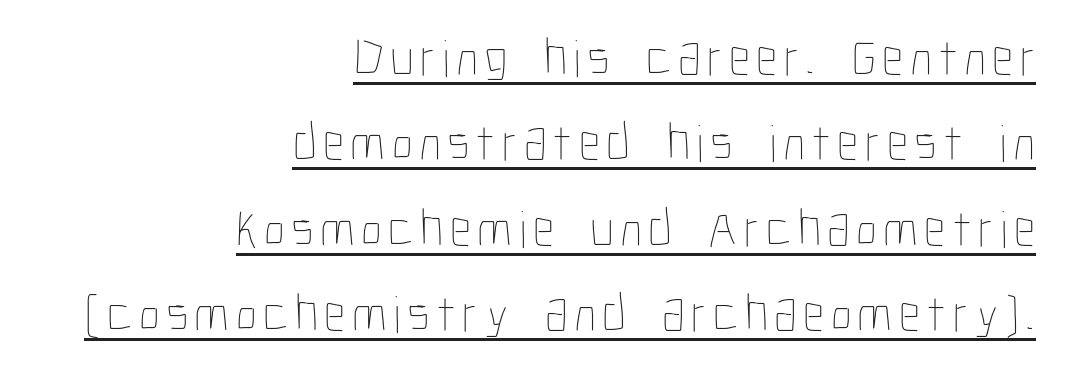
The image shows 53 px thin, condensed type, upright; set right-aligned, normal line spacing (1.61x), underlined; low stroke contrast and a medium x-height.
